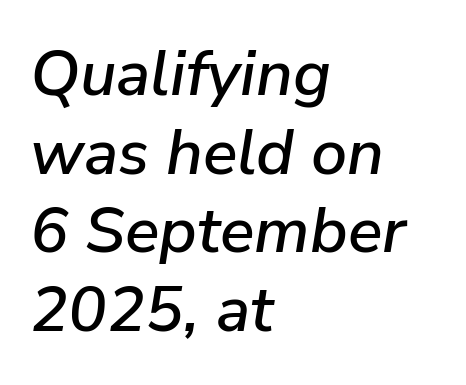
Is this a fixed-width face? No — the glyphs have proportional, varying widths. The whole block is typeset with a tilt. Each row of text sits above clean, open space. Compared with typical body copy, the letter spacing here is the same. The paragraph has a hard left edge and a soft right edge.
